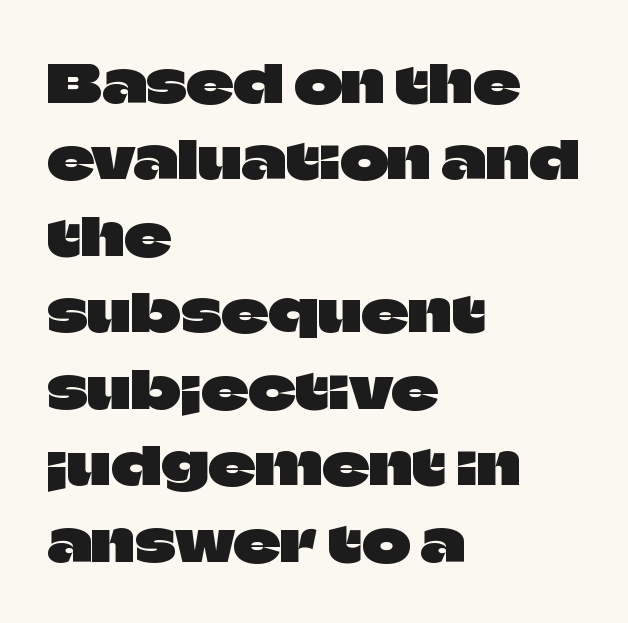
Q: Is the text italic (slanted)? A: No, it is upright.
Q: Is the typeface a serif or a sans-serif typeface? A: Sans-serif.
Q: Is the text underlined? A: No.
Q: How is the paragraph aligned? A: Left-aligned.
Q: Is the spacing between letters normal or unusually wide? A: Normal.
Q: Is the spacing between lines tight, normal or loose? A: Normal.
Q: Width (condensed, normal, or wide)? A: Normal.
Q: Stroke contrast? A: Low.
Q: x-height? A: Large.
Q: Monospaced? A: No.
